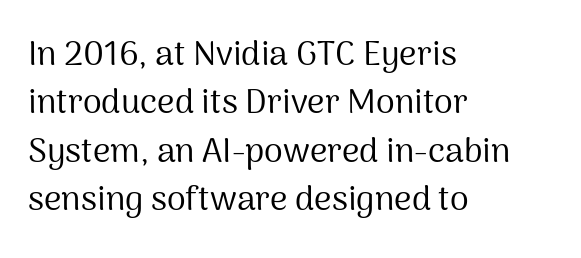
Notice how descenders clear the ascenders below comfortably — that's standard leading. Rendered with straight, roman letterforms. The rendering uses natural spacing where letterforms have individual widths. Letters have the restrained weight of plain body copy at most. Glyph-to-glyph distance matches everyday printed text. Nope, no serifs anywhere on these letters.
